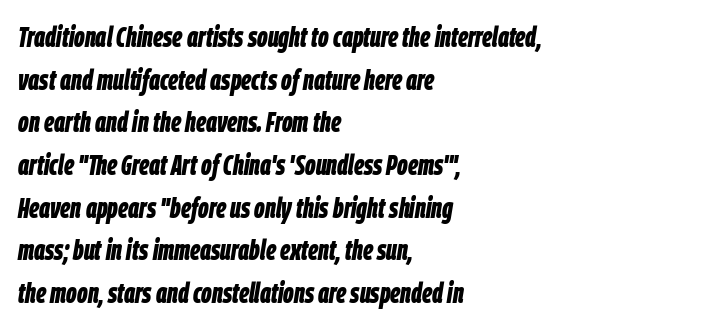
{"italic": "yes", "lean": "right", "slant_degrees": 9, "bold": "yes", "weight": "bold", "width": "condensed", "stroke_contrast": "low", "x_height": "large", "monospaced": "no", "underline": "no", "align": "left", "line_spacing": "normal", "line_spacing_ratio": 1.47, "letter_spacing": "normal", "letter_spacing_em": 0.0, "glyph_px": 29}
